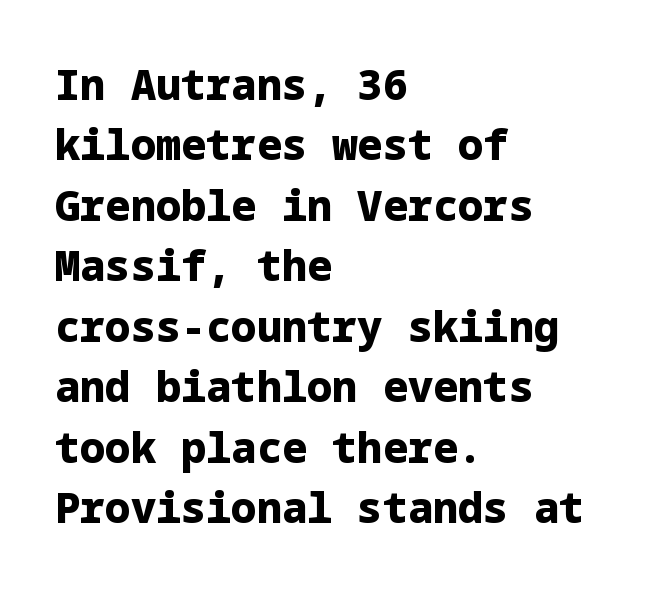
{"serif": "no", "italic": "no", "bold": "yes", "weight": "heavy", "width": "normal", "stroke_contrast": "low", "x_height": "medium", "underline": "no", "align": "left", "line_spacing": "normal", "line_spacing_ratio": 1.44, "letter_spacing": "normal", "letter_spacing_em": 0.0, "glyph_px": 42}
